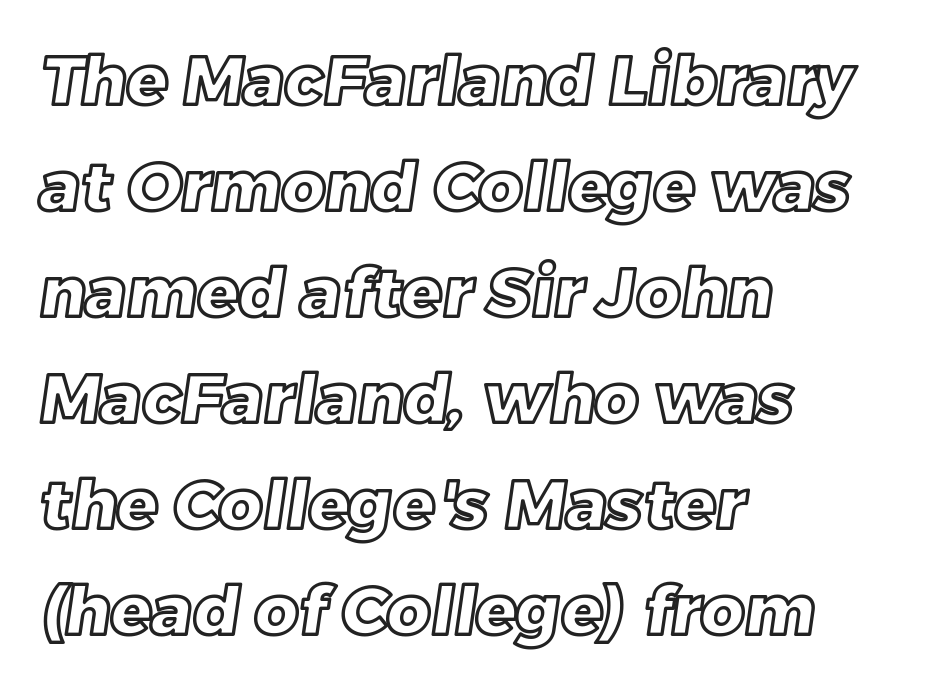
This sample uses plain, unmodified letter spacing. The text block is weighted toward the left margin, trailing off unevenly rightward. The baseline area is clear. Varying glyph widths throughout — classic text-font behaviour. In terms of leading, this rendering sits right in the middle.
